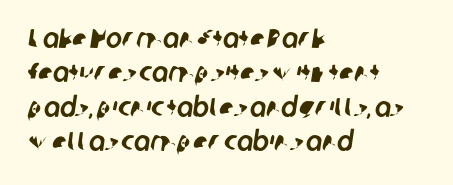
Any mark beneath the type? The region is blank. Horizontal bands of white between lines are of average thickness. The line texture is even and compact thanks to regular tracking. Every row of glyphs begins at an identical x-position on the left.
